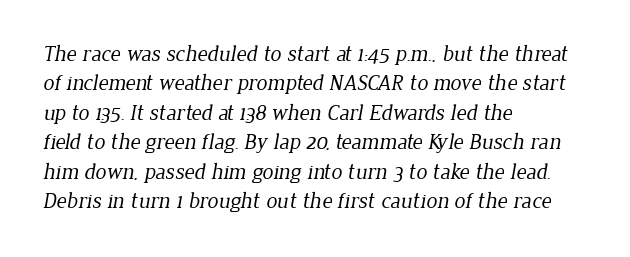
{"bold": "no", "underline": "no", "align": "left", "line_spacing": "normal", "line_spacing_ratio": 1.34, "letter_spacing": "normal", "letter_spacing_em": 0.0, "glyph_px": 22}
